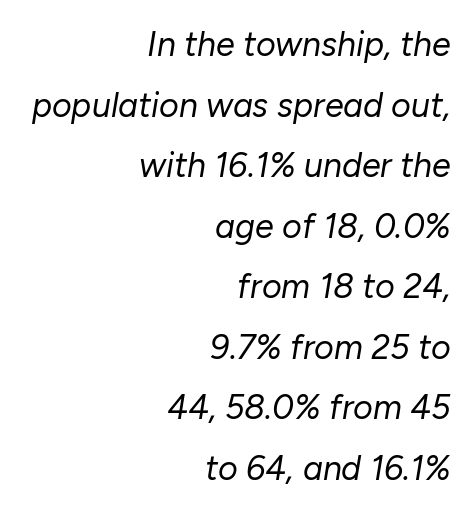
The image shows 34 px regular-weight type, italic (leaning right); set right-aligned, line spacing 1.78x, normal letter spacing, not underlined; low stroke contrast and a medium x-height.
